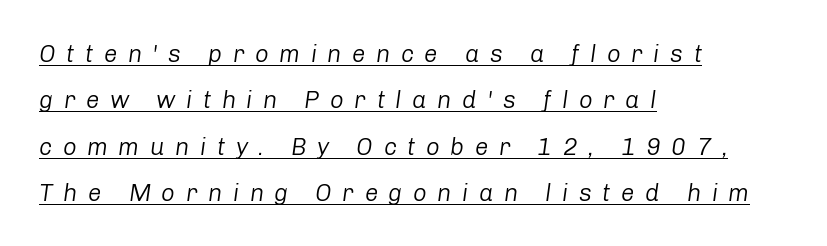
The image shows 24 px text type, italic (leaning right); set left-aligned, loose line spacing (1.93x), unusually wide letter spacing (+0.44 em), underlined.
